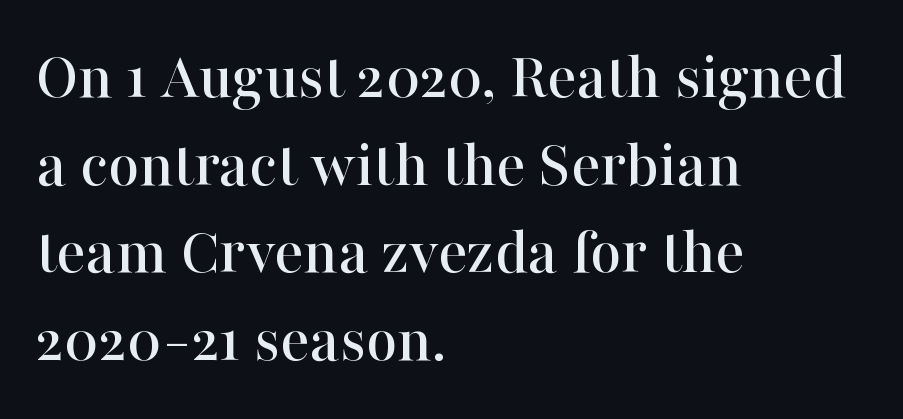
The image shows 68 px serif type, upright; set left-aligned, normal line spacing (1.29x), normal letter spacing, not underlined; high stroke contrast and a medium x-height.
